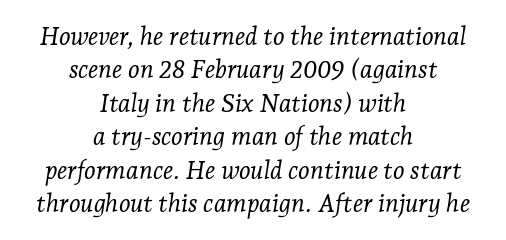
Q: Is the text bold? A: No.
Q: Is the text italic (slanted)? A: Yes, it leans right by about 7 degrees.
Q: Is the text underlined? A: No.
Q: How is the paragraph aligned? A: Centered.
Q: Is the spacing between letters normal or unusually wide? A: Normal.
Q: Is the spacing between lines tight, normal or loose? A: Normal.
